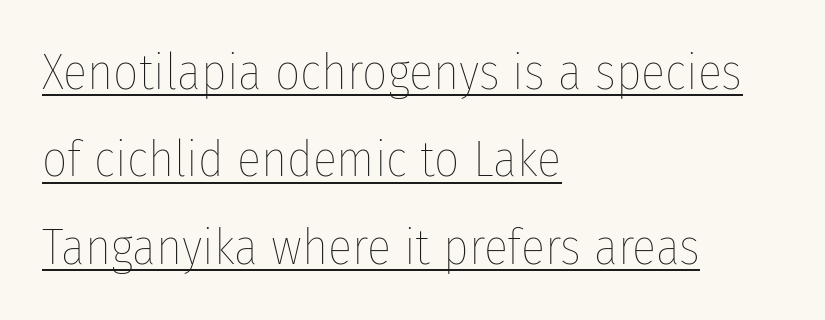
In terms of posture, this sample is upright. Compared with a centered layout, this one pins lines to the left instead. The rendering keeps characters at their native spacing. The specimen includes a rule beneath the text block's lines.
